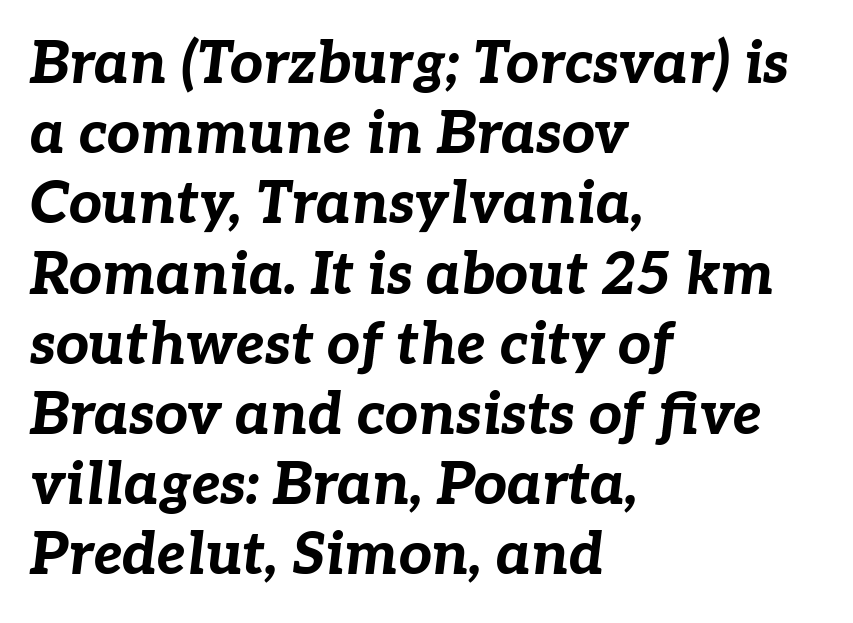
These words are printed bold, with thick strokes throughout. All the whitespace from short lines collects on the right. The foot of each line stays bare and open. Posture: slanted. You could not count columns in this text — the font is proportionally spaced. The type is set solid horizontally, with unmodified tracking.
